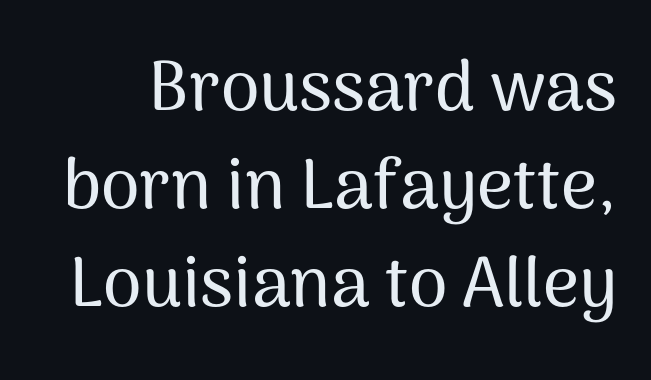
The lines sit at an ordinary, default distance from one another. Underlining? Definitely not there. Think of a printed novel: that variable character pitch is what you see here. In terms of letterspacing, this is plain default setting. The letters stand upright; this is a roman face.
